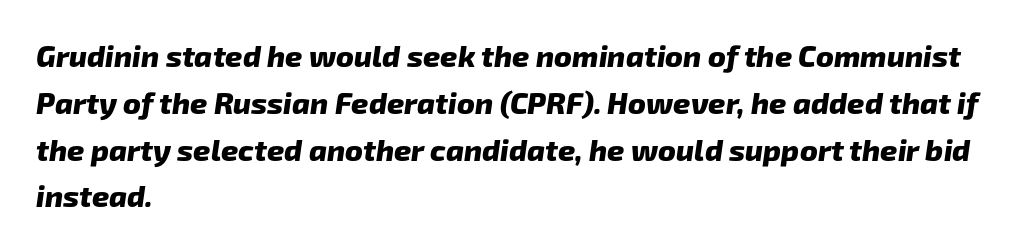
Check the space under the baseline: it is left empty. A student would call this left alignment; a typographer would say flush left, rag right. Successive baselines arrive at the customary interval. Thick stems and heavy bowls — unmistakably bold.
